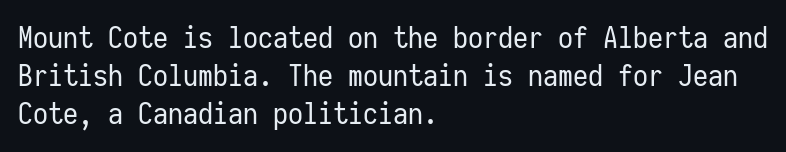
Each word holds together tightly as a unit, with standard inter-letter gaps. Where is the straight margin? On the left. A bare baseline throughout the passage. This reads as an unemphasized weight, regular at the heaviest.
